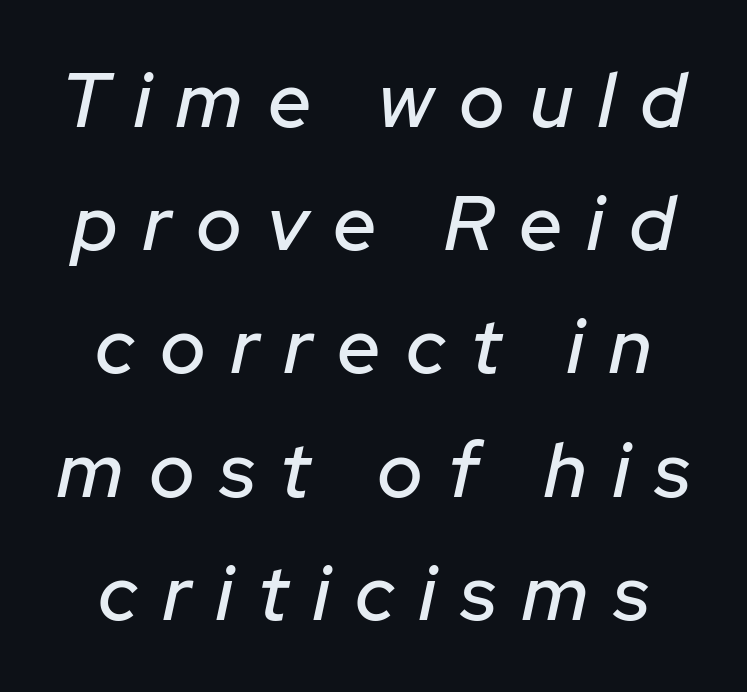
Anything drawn beneath the words? Only blank space. You can tell it's italic because the verticals aren't actually vertical. Compared with typical body copy, the letter spacing here is much looser. These lines are rendered in a variable-pitch font.
